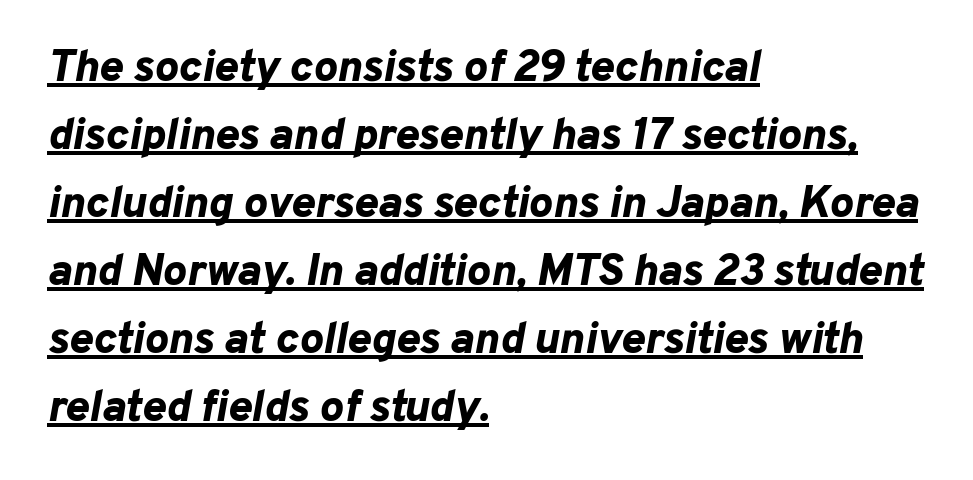
All the whitespace from short lines collects on the right. Here the designer chose a conventional face with non-uniform glyph widths. Is the type slanted? Yes — the strokes lean at a clear angle. Does extra space separate the letters? No, they use regular spacing. Underline: present. Baseline-to-baseline distance is the conventional proportion of letter height.
